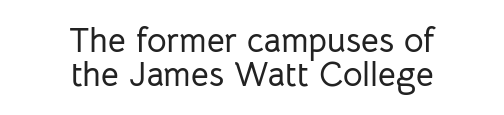
A typesetter would call this leading minimal, almost set solid. This rendering employs a face without finishing strokes, i.e., a sans-serif. Centered paragraph, ragged on both sides. The typography opts for an upright posture over an oblique one. Spacing verdict: proportional, widths tailored to each character. The passage shown is not underscored anywhere.
